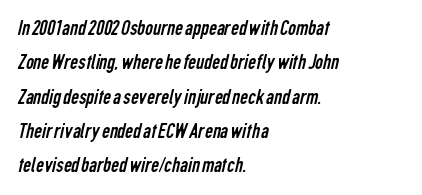
Q: Is the text bold? A: No.
Q: Is the text underlined? A: No.
Q: How is the paragraph aligned? A: Left-aligned.
Q: Is the spacing between letters normal or unusually wide? A: Normal.
Q: Is the spacing between lines tight, normal or loose? A: Normal.
